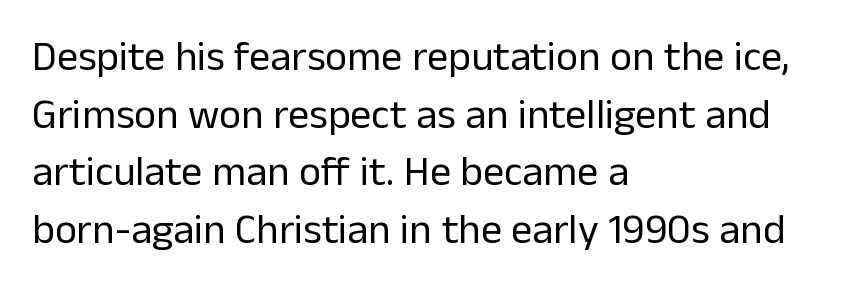
{"serif": "no", "italic": "no", "bold": "no", "weight": "regular", "width": "normal", "stroke_contrast": "low", "x_height": "medium", "monospaced": "no", "underline": "no", "align": "left", "line_spacing": "normal", "line_spacing_ratio": 1.37, "letter_spacing": "normal", "letter_spacing_em": 0.0, "glyph_px": 42}
